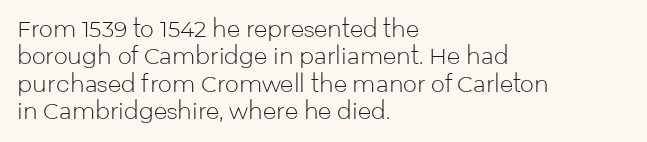
Rendered with straight, roman letterforms. Weight: not bold — regular or lighter. Words appear dense and cohesive because spacing is normal. Horizontal alignment here is leftward, the default for most running prose. A clean baseline with only descenders dipping below it.
